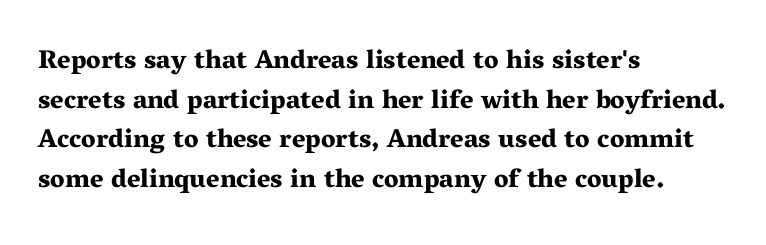
The image shows 26 px bold type, upright; set left-aligned, normal line spacing (1.52x), normal letter spacing, not underlined.
